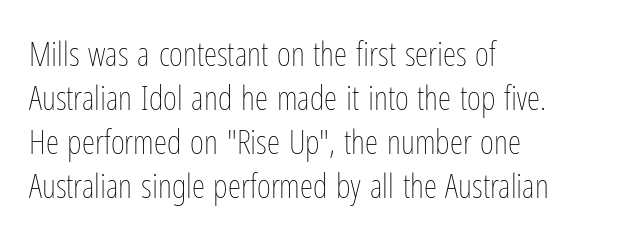
{"italic": "no", "bold": "no", "weight": "thin", "width": "condensed", "stroke_contrast": "low", "x_height": "medium", "monospaced": "no", "underline": "no", "align": "left", "line_spacing": "normal", "line_spacing_ratio": 1.29, "letter_spacing": "normal", "letter_spacing_em": 0.0, "glyph_px": 34}
